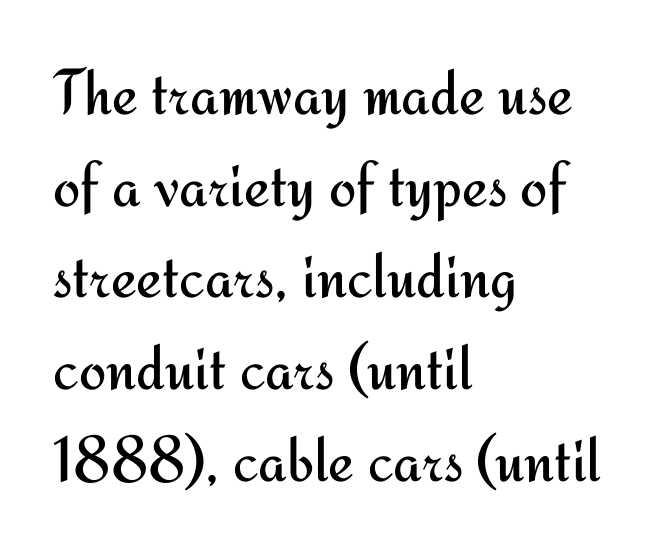
The image shows 65 px regular-weight sans-serif type, upright; set left-aligned, normal line spacing (1.41x), normal letter spacing, not underlined; medium stroke contrast and a small x-height.
